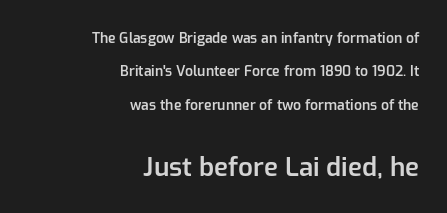
{"italic": "no", "bold": "semi", "underline": "no", "align": "right", "line_spacing": "loose", "line_spacing_ratio": 2.38, "letter_spacing": "normal", "letter_spacing_em": 0.0, "larger_block": "second", "size_ratio": 1.86, "glyph_px": 26}
